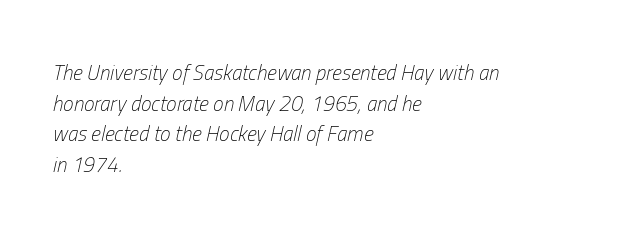
{"italic": "yes", "lean": "right", "slant_degrees": 13, "bold": "no", "underline": "no", "align": "left", "line_spacing": "normal", "line_spacing_ratio": 1.46, "letter_spacing": "normal", "letter_spacing_em": 0.0, "glyph_px": 21}
